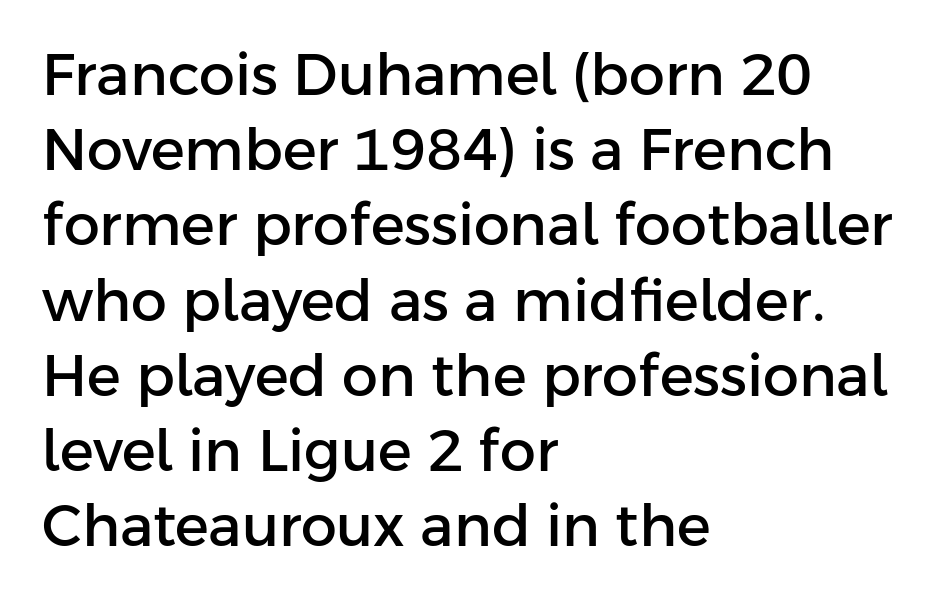
{"serif": "no", "italic": "no", "width": "normal", "stroke_contrast": "low", "x_height": "medium", "monospaced": "no", "underline": "no", "align": "left", "line_spacing": "normal", "line_spacing_ratio": 1.32, "letter_spacing": "normal", "letter_spacing_em": 0.0, "glyph_px": 57}
